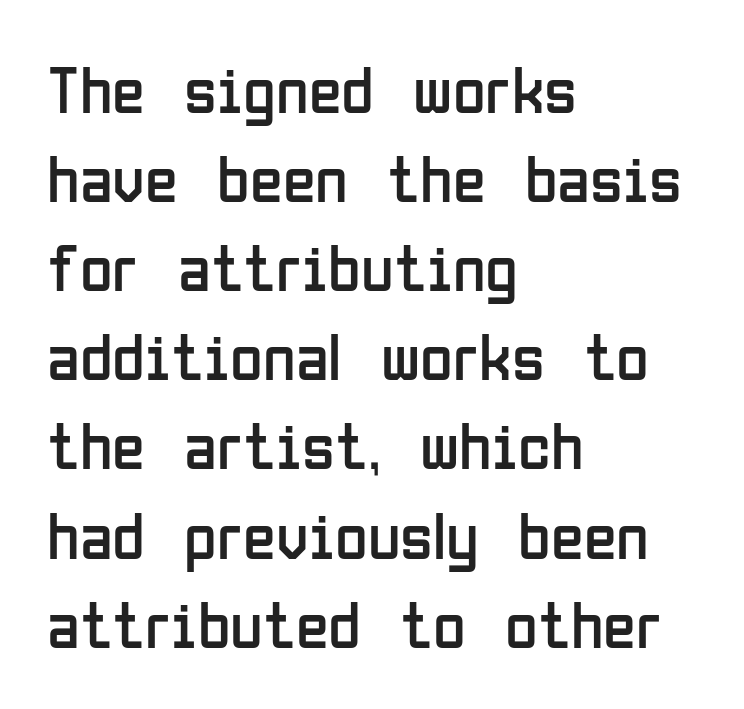
The image shows 67 px regular-weight, condensed sans-serif type, upright; set left-aligned, normal line spacing (1.33x), normal letter spacing, not underlined; low stroke contrast and a medium x-height.
